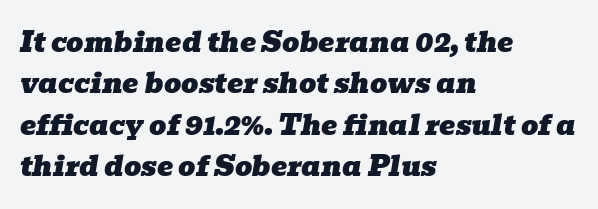
{"italic": "yes", "lean": "right", "slant_degrees": 10, "underline": "no", "align": "left", "line_spacing": "normal", "line_spacing_ratio": 1.53, "letter_spacing": "normal", "letter_spacing_em": 0.0, "glyph_px": 27}
